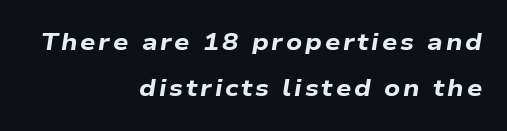
{"italic": "yes", "lean": "right", "slant_degrees": 9, "bold": "yes", "underline": "no", "align": "right", "line_spacing": "loose", "line_spacing_ratio": 1.93, "glyph_px": 24}
